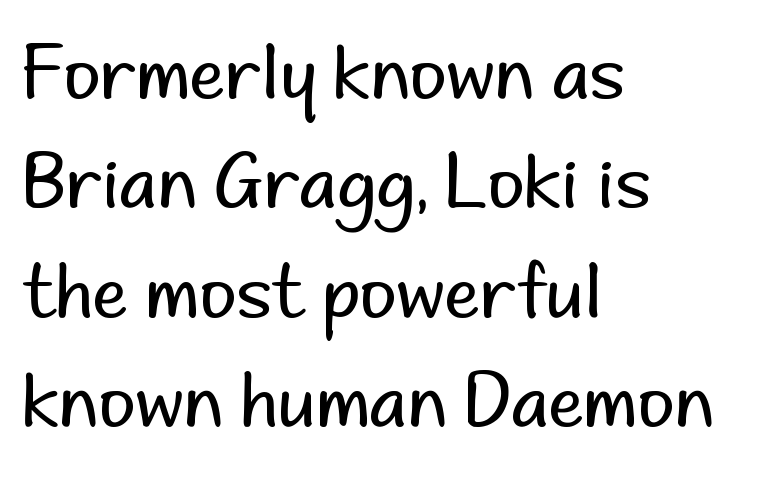
This sample has the flowing, uneven cadence of proportional lettering. The space between consecutive lines is moderate. Unbolded letterforms with no extra heft. Line starts are locked; line ends wander. Honestly, the letter spacing is just normal — you wouldn't notice it. Is this a sans? Yes — the strokes have no serifs.
